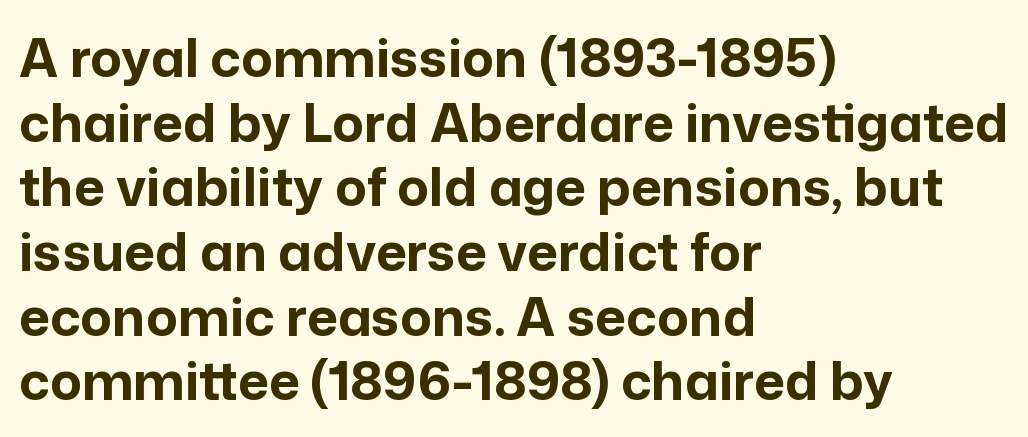
{"serif": "no", "italic": "no", "bold": "yes", "weight": "bold", "width": "normal", "stroke_contrast": "low", "x_height": "medium", "monospaced": "no", "underline": "no", "align": "left", "line_spacing_ratio": 1.22, "letter_spacing": "normal", "letter_spacing_em": 0.0, "glyph_px": 53}
